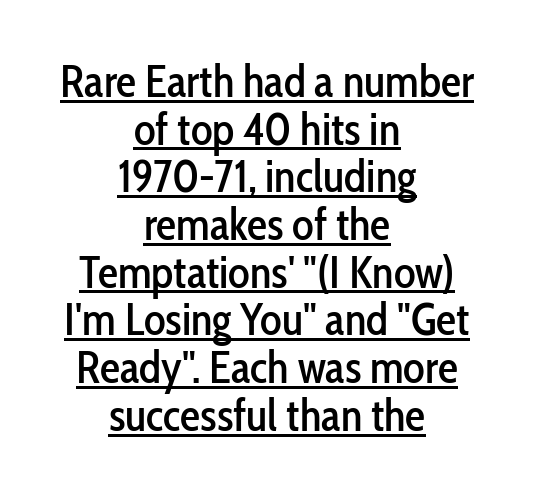
{"serif": "no", "italic": "no", "width": "condensed", "stroke_contrast": "low", "x_height": "medium", "monospaced": "no", "underline": "yes", "align": "center", "line_spacing": "tight", "line_spacing_ratio": 1.06, "letter_spacing": "normal", "letter_spacing_em": 0.0, "glyph_px": 45}
